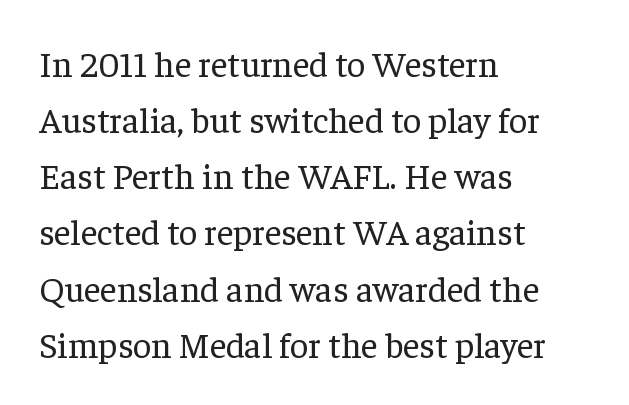
The image shows 36 px regular-weight serif type, upright; set left-aligned, normal line spacing (1.56x), normal letter spacing, not underlined; low stroke contrast and a medium x-height.
